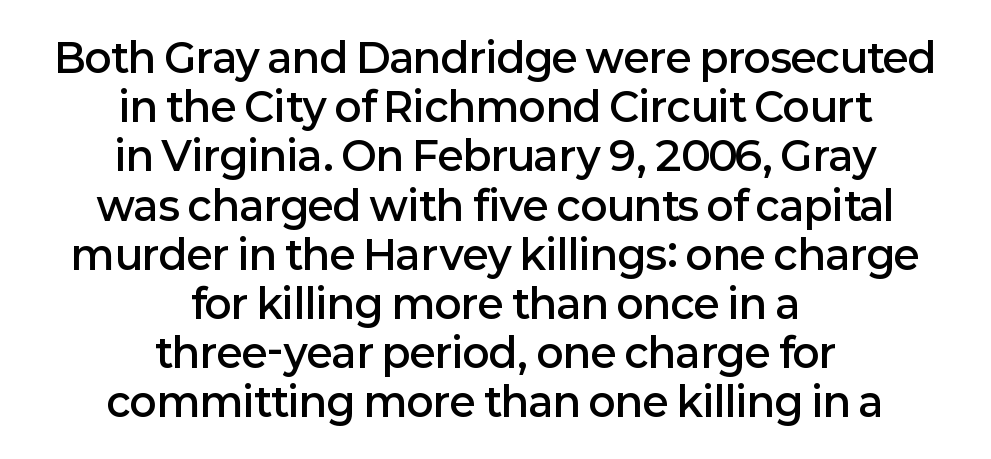
The image shows 40 px semibold sans-serif type, upright; set centered, line spacing 1.23x, normal letter spacing, not underlined; low stroke contrast and a medium x-height.
